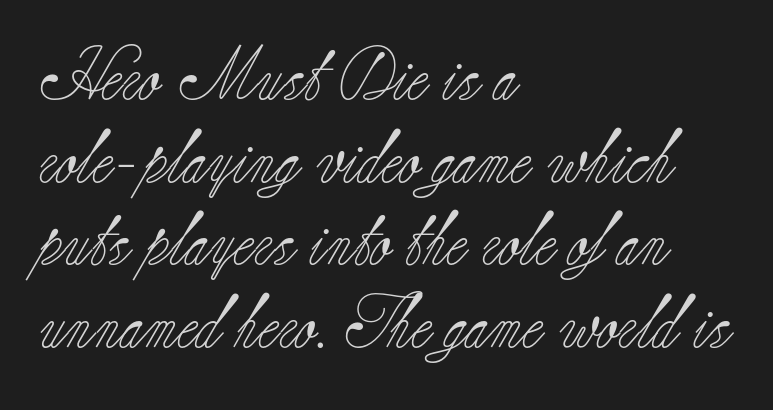
Regarding leading, the lines here are spaced in the standard way. A typesetter would call this proportional, since set widths differ per character. These glyphs show unthickened strokes, regular width or finer. Bare-footed words on every line.
